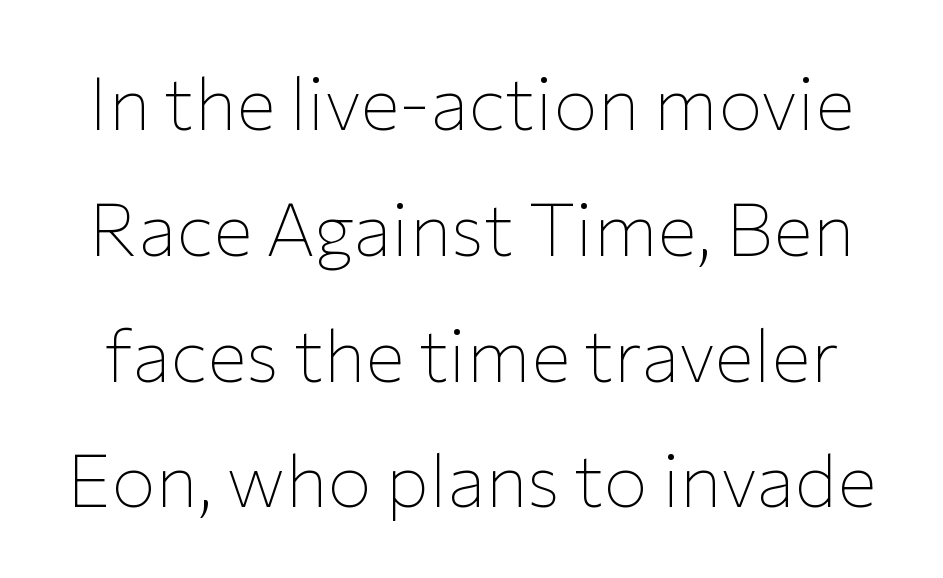
Q: Is the text bold? A: No.
Q: Is the text italic (slanted)? A: No, it is upright.
Q: Is the typeface a serif or a sans-serif typeface? A: Sans-serif.
Q: Is the text underlined? A: No.
Q: Is the spacing between letters normal or unusually wide? A: Normal.
Q: Is the spacing between lines tight, normal or loose? A: Normal.
Q: Width (condensed, normal, or wide)? A: Normal.
Q: Stroke contrast? A: Low.
Q: x-height? A: Medium.
Q: Monospaced? A: No.
